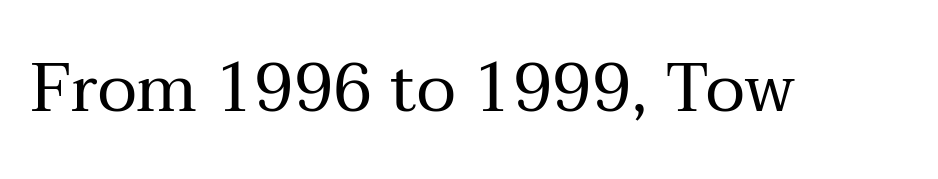
The image shows 68 px regular-weight serif type, upright; set normal letter spacing, not underlined; medium stroke contrast and a medium x-height.
